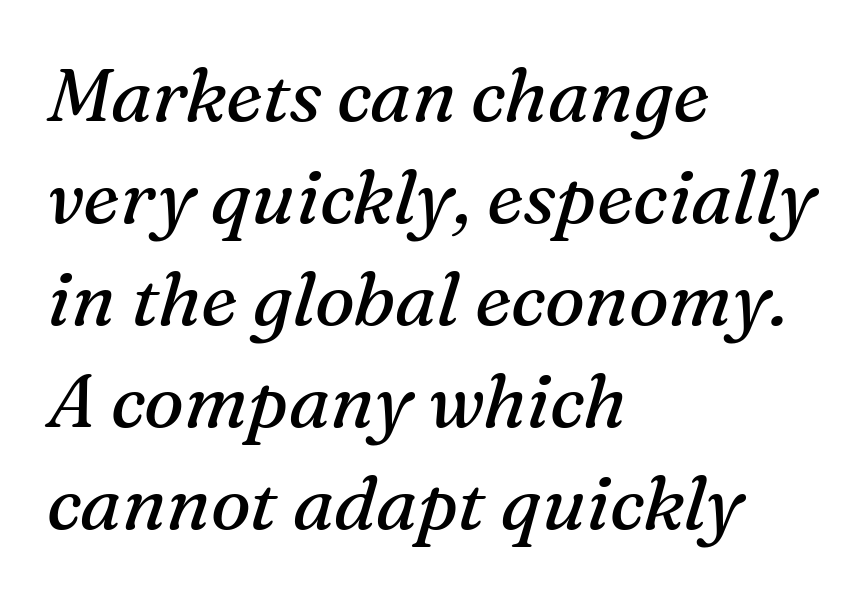
{"serif": "yes", "italic": "yes", "lean": "right", "slant_degrees": 16, "bold": "no", "weight": "regular", "width": "normal", "stroke_contrast": "medium", "x_height": "medium", "monospaced": "no", "underline": "no", "align": "left", "line_spacing": "normal", "line_spacing_ratio": 1.36, "letter_spacing": "normal", "letter_spacing_em": 0.0, "glyph_px": 75}
